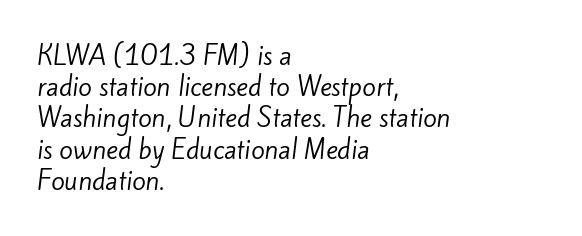
The passage shown is not bold in any degree. Rule under the text: the space is simply empty. Rows of type keep a routine distance in the vertical direction. Short note: letters normally spaced. The lines are quadded left.
